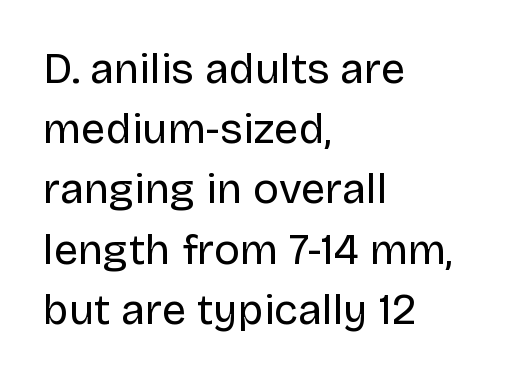
{"serif": "no", "italic": "no", "bold": "no", "weight": "regular", "width": "normal", "stroke_contrast": "low", "x_height": "large", "monospaced": "no", "underline": "no", "align": "left", "line_spacing": "normal", "line_spacing_ratio": 1.4, "letter_spacing": "normal", "letter_spacing_em": 0.0, "glyph_px": 43}
